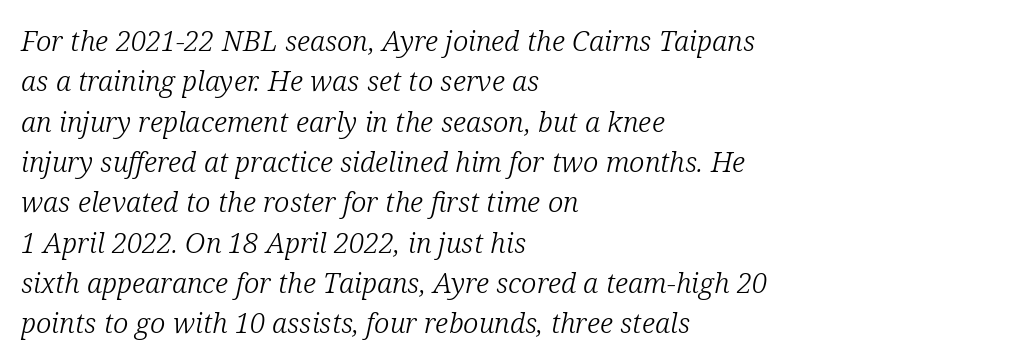
Q: Is the text bold? A: No.
Q: Is the text italic (slanted)? A: Yes, it leans right by about 12 degrees.
Q: Is the typeface a serif or a sans-serif typeface? A: Serif.
Q: Is the text underlined? A: No.
Q: How is the paragraph aligned? A: Left-aligned.
Q: Is the spacing between letters normal or unusually wide? A: Normal.
Q: Is the spacing between lines tight, normal or loose? A: Normal.
Q: Width (condensed, normal, or wide)? A: Normal.
Q: Stroke contrast? A: Low.
Q: x-height? A: Medium.
Q: Monospaced? A: No.
